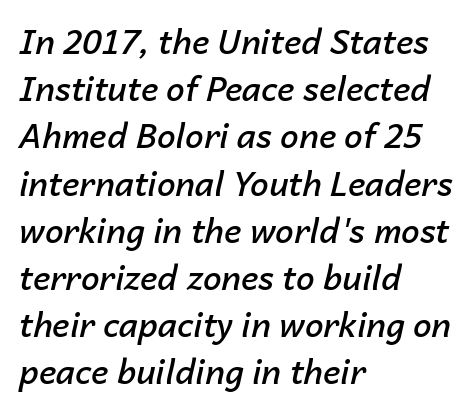
The image shows 33 px semibold type, italic (leaning right); set left-aligned, normal line spacing (1.43x), normal letter spacing, not underlined; low stroke contrast and a medium x-height.
